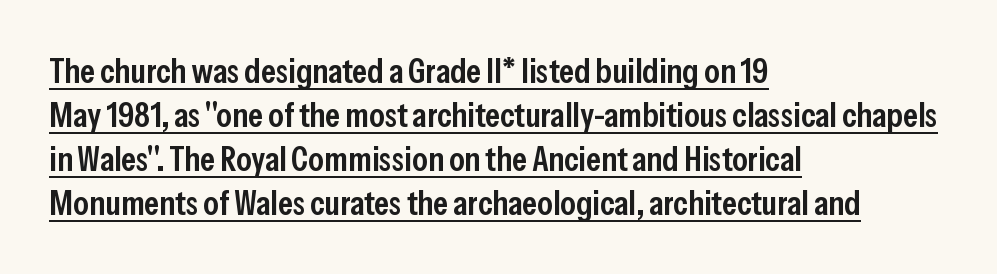
Q: Is the text bold? A: Semi-bold.
Q: Is the text italic (slanted)? A: No, it is upright.
Q: Is the typeface a serif or a sans-serif typeface? A: Sans-serif.
Q: Is the text underlined? A: Yes.
Q: How is the paragraph aligned? A: Left-aligned.
Q: Is the spacing between letters normal or unusually wide? A: Normal.
Q: Is the spacing between lines tight, normal or loose? A: Normal.
Q: Width (condensed, normal, or wide)? A: Condensed.
Q: Stroke contrast? A: Low.
Q: x-height? A: Medium.
Q: Monospaced? A: No.
